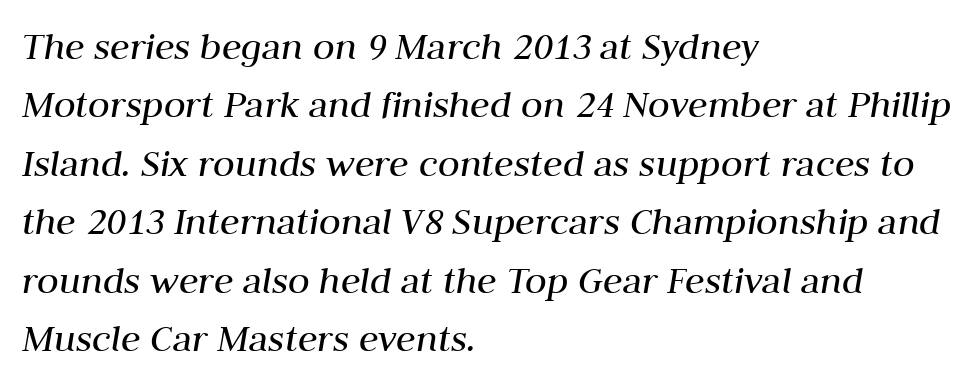
The image shows 40 px regular-weight type, italic (leaning right); set left-aligned, normal line spacing (1.46x), normal letter spacing, not underlined; medium stroke contrast and a medium x-height.
